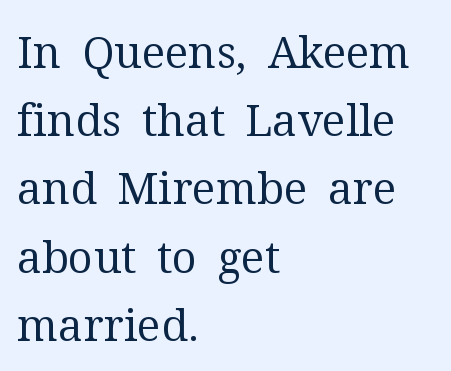
Q: Is the text bold? A: No.
Q: Is the text italic (slanted)? A: No, it is upright.
Q: Is the typeface a serif or a sans-serif typeface? A: Serif.
Q: Is the text underlined? A: No.
Q: How is the paragraph aligned? A: Left-aligned.
Q: Is the spacing between letters normal or unusually wide? A: Normal.
Q: Is the spacing between lines tight, normal or loose? A: Normal.
Q: Width (condensed, normal, or wide)? A: Normal.
Q: Stroke contrast? A: Medium.
Q: x-height? A: Medium.
Q: Monospaced? A: No.
